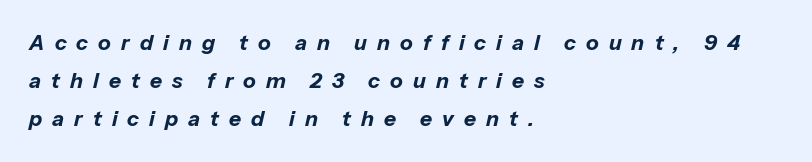
Teacher's note: observe the even left margin — that is flush-left alignment. Decoration check: the copy has no underline. Summary of weight: heavy, a full bold. The horizontal fit of the characters is loose and conspicuously gappy. The rendering applies a slant to the glyphs.
